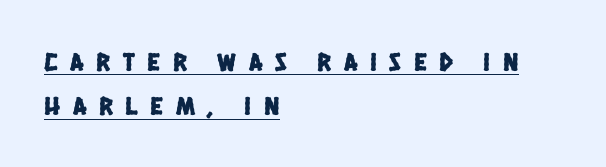
Q: Is the text underlined? A: Yes.
Q: How is the paragraph aligned? A: Left-aligned.
Q: Is the spacing between letters normal or unusually wide? A: Unusually wide.
Q: Is the spacing between lines tight, normal or loose? A: Normal.
